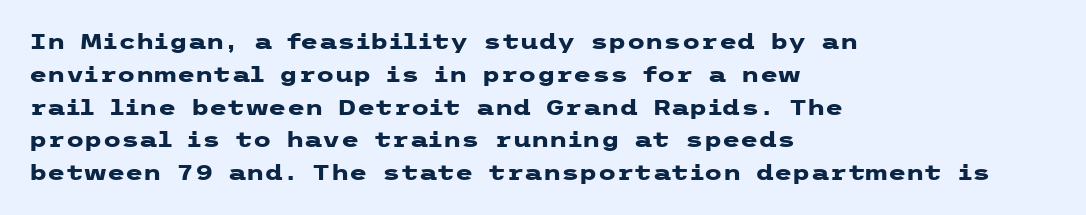
Q: Is the text bold? A: Yes.
Q: Is the text italic (slanted)? A: No, it is upright.
Q: Is the text underlined? A: No.
Q: How is the paragraph aligned? A: Left-aligned.
Q: Is the spacing between letters normal or unusually wide? A: Normal.
Q: Is the spacing between lines tight, normal or loose? A: Normal.
